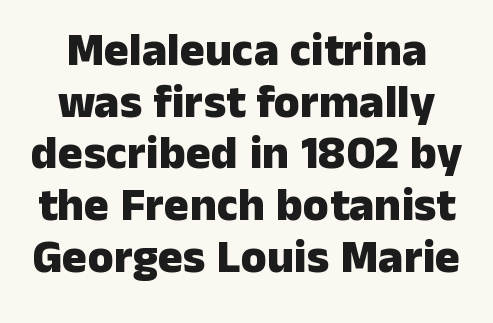
The image shows 47 px heavy sans-serif type, upright; set centered, tight line spacing (1.1x), normal letter spacing, not underlined; low stroke contrast and a medium x-height.
